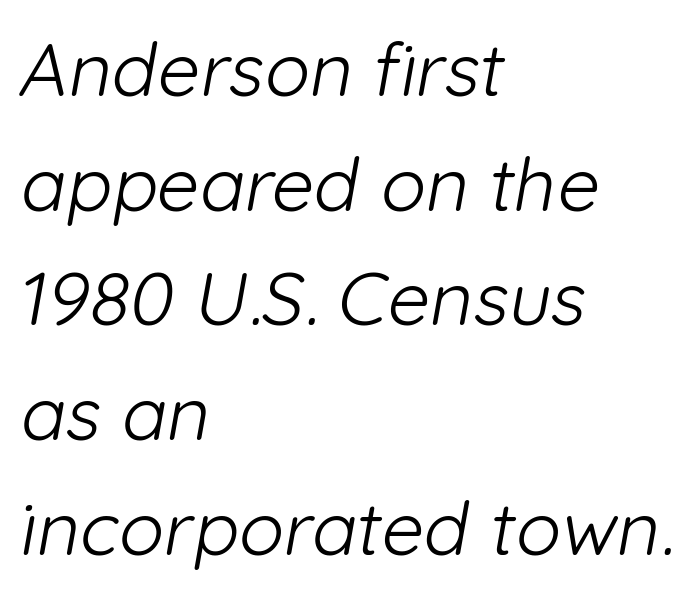
Q: Is the text bold? A: No.
Q: Is the typeface a serif or a sans-serif typeface? A: Sans-serif.
Q: Is the text underlined? A: No.
Q: How is the paragraph aligned? A: Left-aligned.
Q: Is the spacing between letters normal or unusually wide? A: Normal.
Q: Is the spacing between lines tight, normal or loose? A: Normal.
Q: Width (condensed, normal, or wide)? A: Normal.
Q: Stroke contrast? A: Low.
Q: x-height? A: Medium.
Q: Monospaced? A: No.
